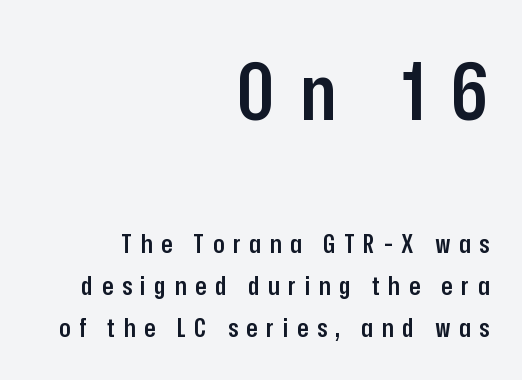
{"serif": "no", "italic": "no", "bold": "semi", "weight": "semibold", "width": "condensed", "stroke_contrast": "low", "x_height": "medium", "monospaced": "no", "underline": "no", "align": "right", "line_spacing": "normal", "line_spacing_ratio": 1.62, "letter_spacing": "wide", "letter_spacing_em": 0.34, "larger_block": "first", "size_ratio": 3.04, "glyph_px": 79}
